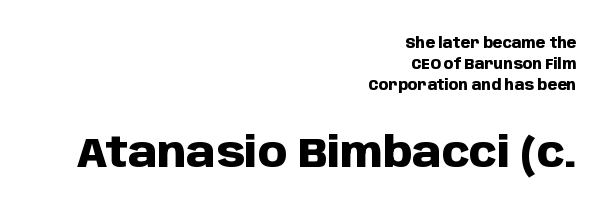
{"serif": "no", "italic": "no", "bold": "yes", "weight": "heavy", "width": "normal", "stroke_contrast": "low", "x_height": "large", "monospaced": "no", "underline": "no", "align": "right", "line_spacing": "normal", "line_spacing_ratio": 1.51, "letter_spacing": "normal", "letter_spacing_em": 0.0, "larger_block": "second", "size_ratio": 3.0, "glyph_px": 42}
